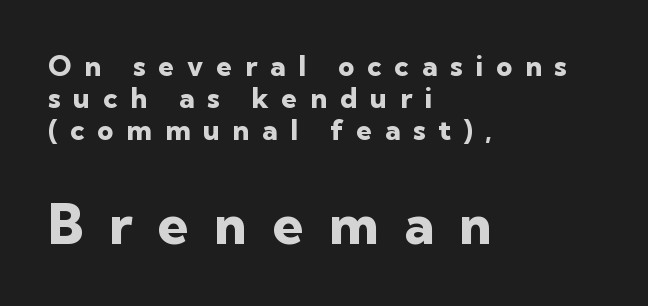
Between these two stacked blocks, the lower one wins on size. No italicization has been applied; the sample stays upright. Visually the block forms a straight wall on the left and a jagged coastline on the right. The block of text is dense from top to bottom, with scant space between rows.
